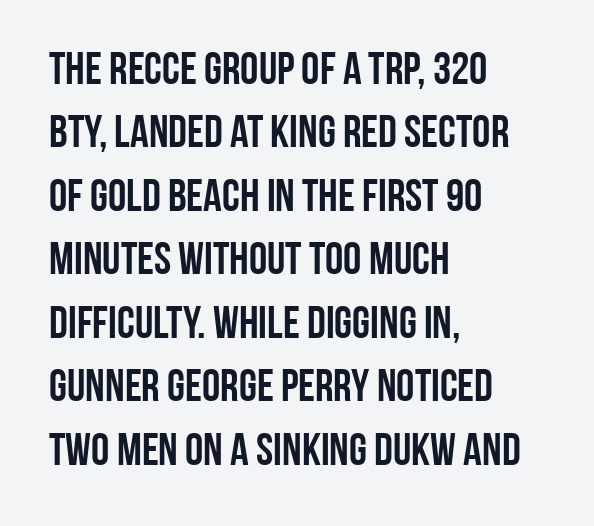
Q: Is the text italic (slanted)? A: No, it is upright.
Q: Is the typeface a serif or a sans-serif typeface? A: Sans-serif.
Q: Is the text underlined? A: No.
Q: How is the paragraph aligned? A: Left-aligned.
Q: Is the spacing between letters normal or unusually wide? A: Normal.
Q: Is the spacing between lines tight, normal or loose? A: Normal.
Q: Width (condensed, normal, or wide)? A: Condensed.
Q: Stroke contrast? A: Low.
Q: x-height? A: Large.
Q: Monospaced? A: No.
